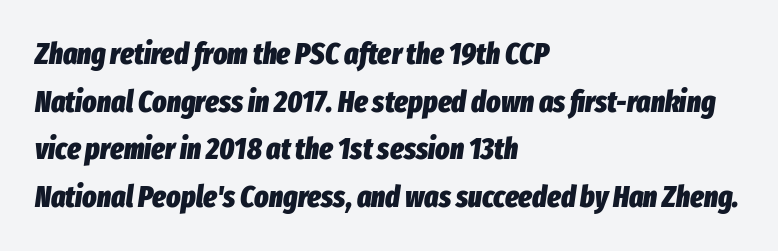
Q: Is the text bold? A: Yes.
Q: Is the text italic (slanted)? A: Yes, it leans right by about 8 degrees.
Q: Is the text underlined? A: No.
Q: How is the paragraph aligned? A: Left-aligned.
Q: Is the spacing between letters normal or unusually wide? A: Normal.
Q: Is the spacing between lines tight, normal or loose? A: Normal.
Q: Width (condensed, normal, or wide)? A: Condensed.
Q: Stroke contrast? A: Low.
Q: x-height? A: Medium.
Q: Monospaced? A: No.
